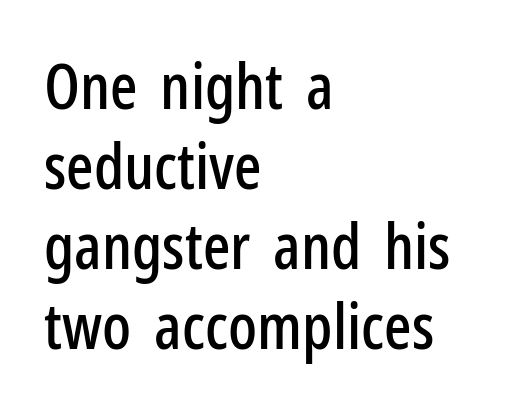
These lines are set flush left with a ragged right edge. The area under the type is left untouched. The letters advance in unequal steps, a hallmark of proportional type. The rendering keeps characters at their native spacing. Does the lettering tilt? It doesn't — this is upright. Nothing sits at the stroke ends, so this counts as sans-serif.
